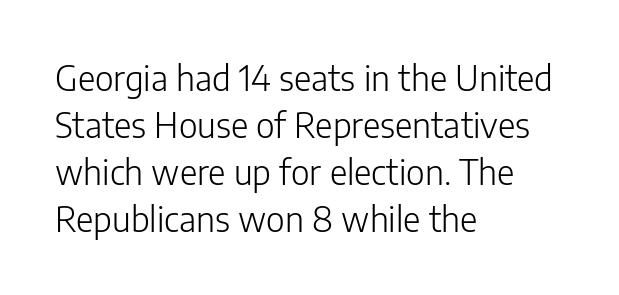
These lines are rendered in a variable-pitch font. This sample keeps an unexceptional amount of space between lines. Lines of text with bare space underneath. Serif or sans? Sans — the stroke terminals are bare.
